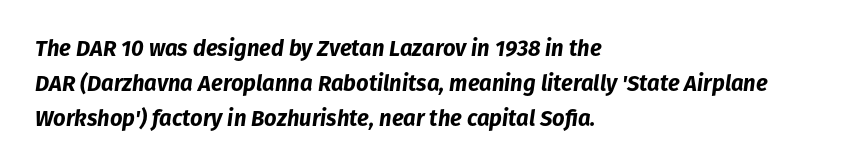
The image shows 22 px bold type, italic (leaning right); set left-aligned, normal line spacing (1.58x), normal letter spacing, not underlined.
